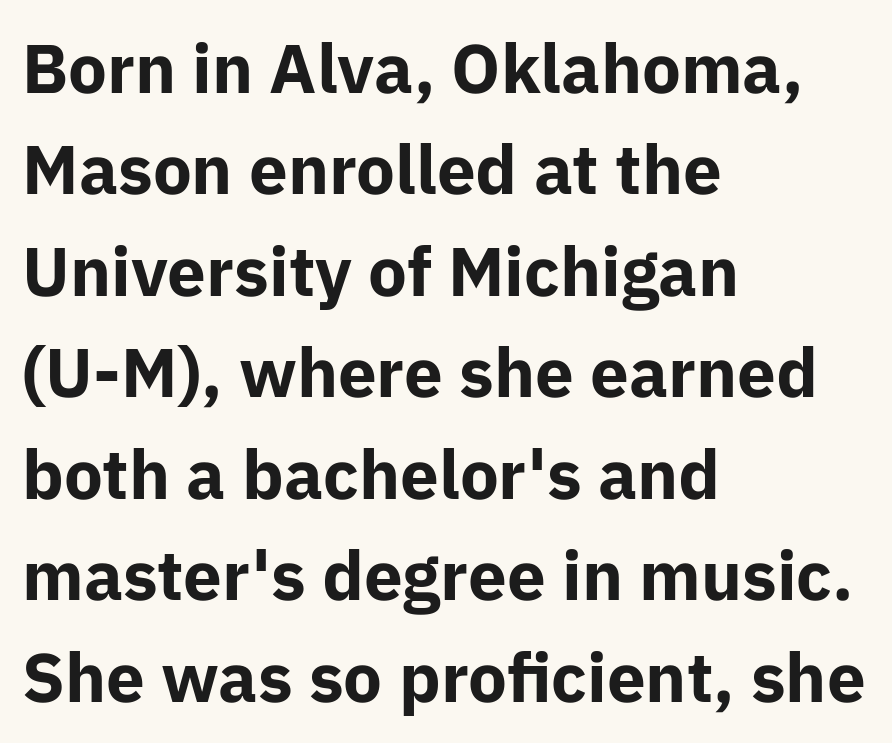
Q: Is the text bold? A: Yes.
Q: Is the text italic (slanted)? A: No, it is upright.
Q: Is the typeface a serif or a sans-serif typeface? A: Sans-serif.
Q: Is the text underlined? A: No.
Q: How is the paragraph aligned? A: Left-aligned.
Q: Is the spacing between letters normal or unusually wide? A: Normal.
Q: Is the spacing between lines tight, normal or loose? A: Normal.
Q: Width (condensed, normal, or wide)? A: Normal.
Q: Stroke contrast? A: Low.
Q: x-height? A: Medium.
Q: Monospaced? A: No.
